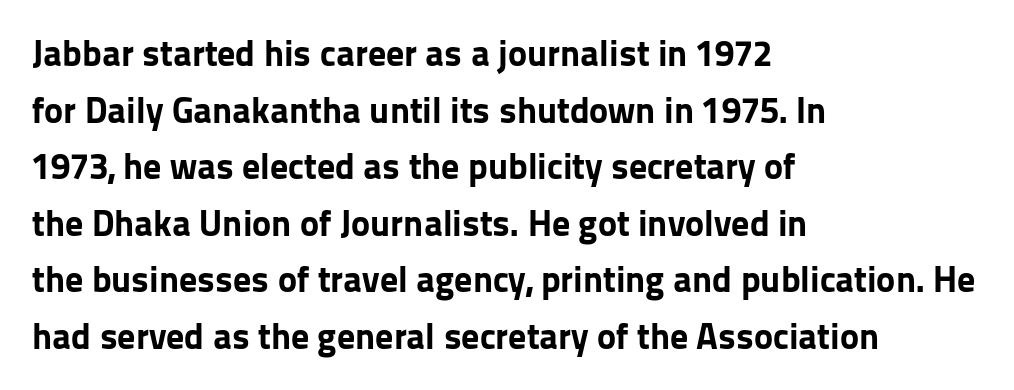
{"serif": "no", "italic": "no", "bold": "yes", "weight": "bold", "width": "normal", "stroke_contrast": "low", "x_height": "medium", "monospaced": "no", "underline": "no", "align": "left", "line_spacing": "normal", "line_spacing_ratio": 1.57, "letter_spacing": "normal", "letter_spacing_em": 0.0, "glyph_px": 36}
